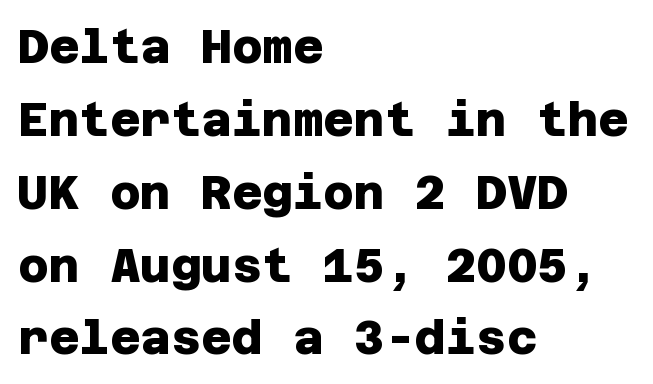
The image shows 47 px heavy sans-serif type; set left-aligned, normal line spacing (1.55x), normal letter spacing, not underlined; low stroke contrast and a large x-height.
